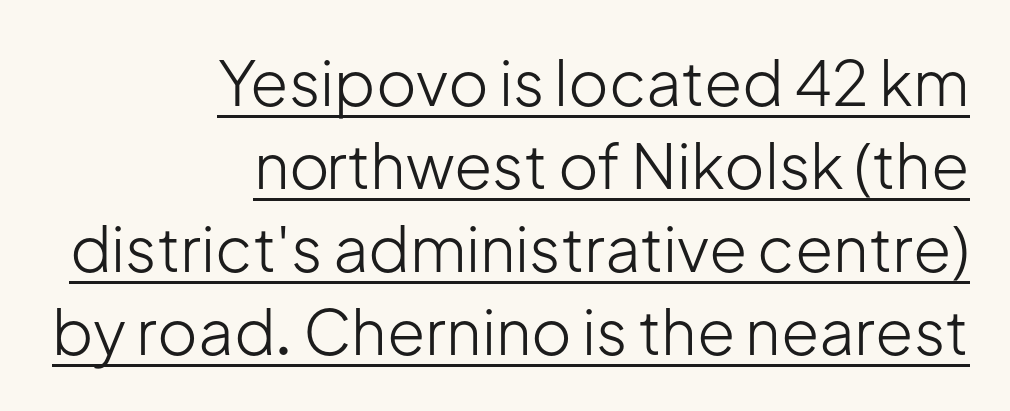
These lines stack with their right ends in a neat column. Nothing sits at the stroke ends, so this counts as sans-serif. Is the letter spacing exaggerated? No — it looks like the ordinary default. Here the designer chose a conventional face with non-uniform glyph widths. Underlining? Definitely there. Is this a heavy cut? Hardly; it is regular or lighter.
